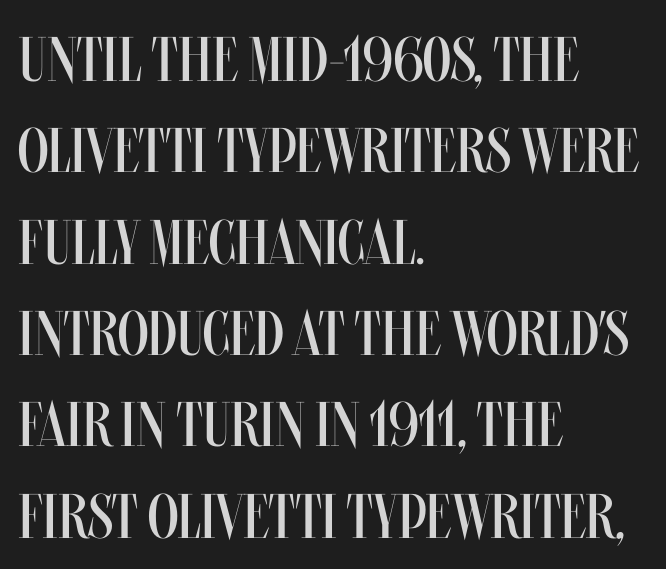
The image shows 63 px regular-weight, condensed type, upright; set left-aligned, normal line spacing (1.45x), normal letter spacing, not underlined; medium stroke contrast and a large x-height.
